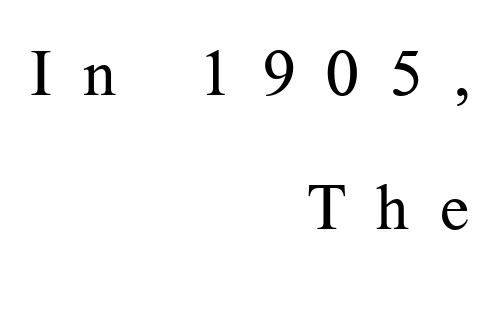
The image shows 64 px regular-weight serif type, upright; set right-aligned, loose line spacing (2.09x), unusually wide letter spacing (+0.48 em), not underlined; medium stroke contrast and a medium x-height.
